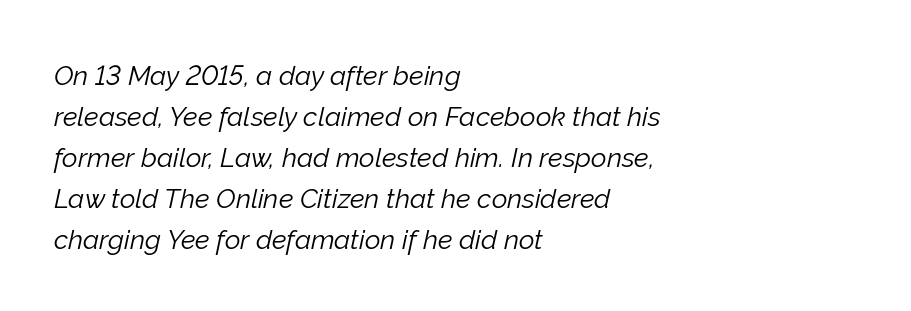
{"italic": "yes", "lean": "right", "slant_degrees": 12, "bold": "no", "underline": "no", "align": "left", "line_spacing": "normal", "line_spacing_ratio": 1.52, "letter_spacing": "normal", "letter_spacing_em": 0.0, "glyph_px": 27}
